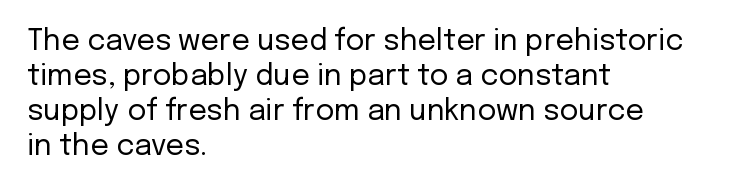
Q: Is the text bold? A: No.
Q: Is the text italic (slanted)? A: No, it is upright.
Q: Is the typeface a serif or a sans-serif typeface? A: Sans-serif.
Q: Is the text underlined? A: No.
Q: How is the paragraph aligned? A: Left-aligned.
Q: Is the spacing between letters normal or unusually wide? A: Normal.
Q: Width (condensed, normal, or wide)? A: Normal.
Q: Stroke contrast? A: Low.
Q: x-height? A: Medium.
Q: Monospaced? A: No.
